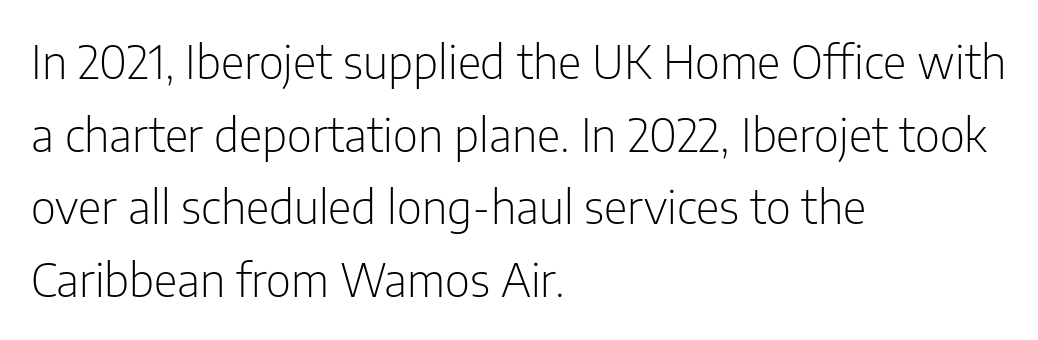
{"serif": "no", "italic": "no", "bold": "no", "weight": "light", "width": "condensed", "stroke_contrast": "low", "x_height": "medium", "monospaced": "no", "underline": "no", "align": "left", "line_spacing": "normal", "line_spacing_ratio": 1.58, "letter_spacing": "normal", "letter_spacing_em": 0.0, "glyph_px": 46}
